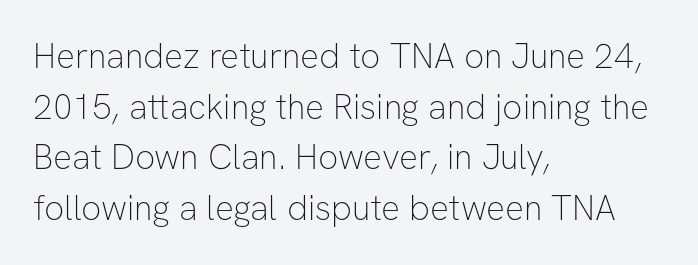
Q: Is the text bold? A: No.
Q: Is the text italic (slanted)? A: No, it is upright.
Q: Is the typeface a serif or a sans-serif typeface? A: Sans-serif.
Q: Is the text underlined? A: No.
Q: How is the paragraph aligned? A: Left-aligned.
Q: Is the spacing between letters normal or unusually wide? A: Normal.
Q: Is the spacing between lines tight, normal or loose? A: Normal.
Q: Width (condensed, normal, or wide)? A: Normal.
Q: Stroke contrast? A: Low.
Q: x-height? A: Medium.
Q: Monospaced? A: No.
